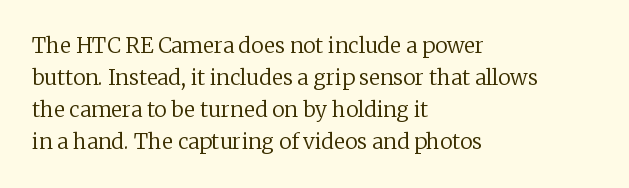
The image shows 21 px text type, upright; set left-aligned, normal line spacing (1.53x), normal letter spacing, not underlined.
